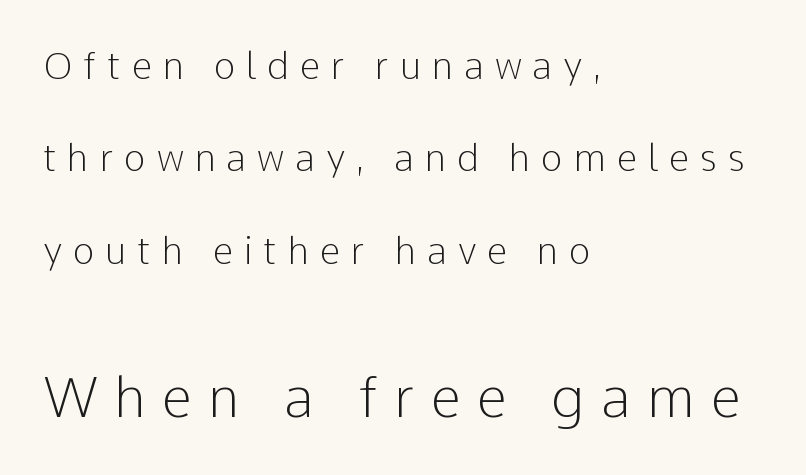
{"serif": "no", "italic": "no", "bold": "no", "weight": "light", "width": "normal", "stroke_contrast": "low", "x_height": "medium", "monospaced": "no", "underline": "no", "align": "left", "line_spacing": "loose", "line_spacing_ratio": 2.5, "letter_spacing": "wide", "letter_spacing_em": 0.29, "larger_block": "second", "size_ratio": 1.49, "glyph_px": 55}
